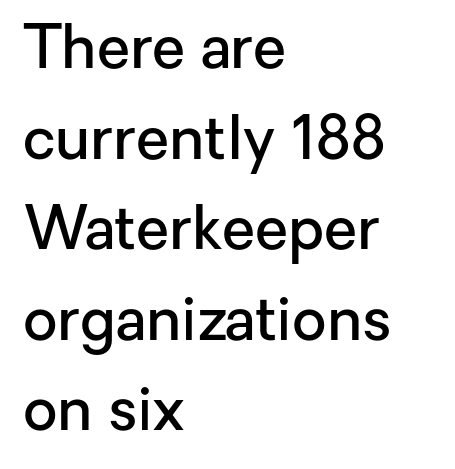
No extra tracking has been applied to these lines. The lines are quadded left. The face used here is a sans, in the tradition of grotesques and geometrics. The rendering uses natural spacing where letterforms have individual widths. This is the in-between weight designers call semibold or demi. The glyphs are unaccompanied by any horizontal stroke below them.
